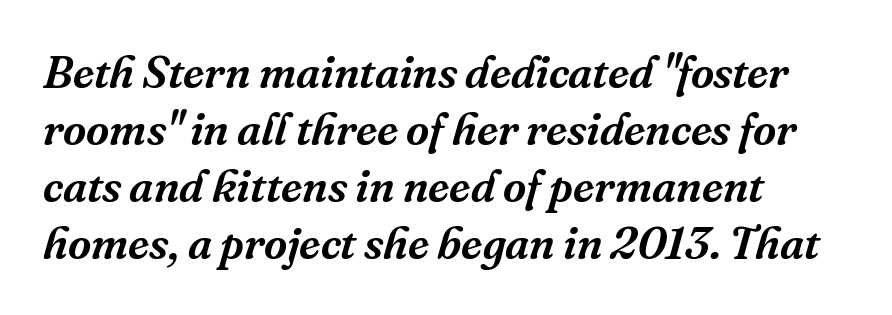
The image shows 45 px serif type, italic (leaning right); set left-aligned, normal line spacing (1.27x), normal letter spacing, not underlined; medium stroke contrast and a medium x-height.
